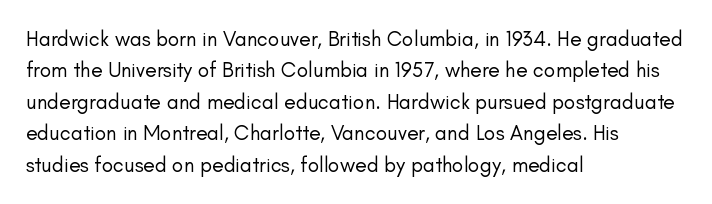
{"italic": "no", "bold": "no", "underline": "no", "align": "left", "line_spacing": "normal", "line_spacing_ratio": 1.5, "letter_spacing": "normal", "letter_spacing_em": 0.0, "glyph_px": 21}
